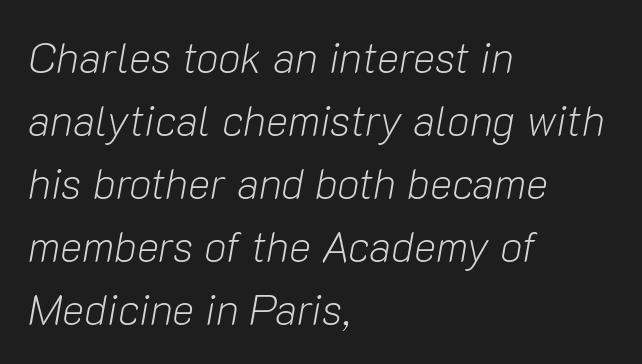
The image shows 42 px light type, italic (leaning right); set left-aligned, normal line spacing (1.5x), normal letter spacing, not underlined; low stroke contrast and a medium x-height.
